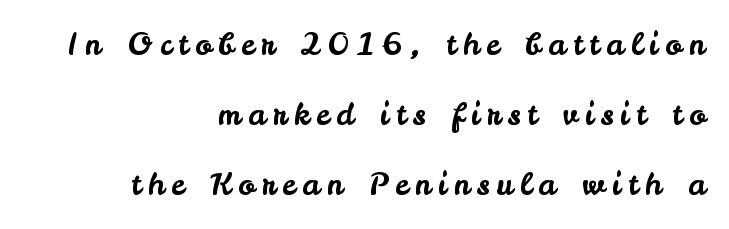
{"serif": "no", "width": "normal", "stroke_contrast": "low", "x_height": "small", "monospaced": "no", "underline": "no", "align": "right", "line_spacing": "loose", "line_spacing_ratio": 2.33, "letter_spacing": "wide", "letter_spacing_em": 0.24, "glyph_px": 30}
